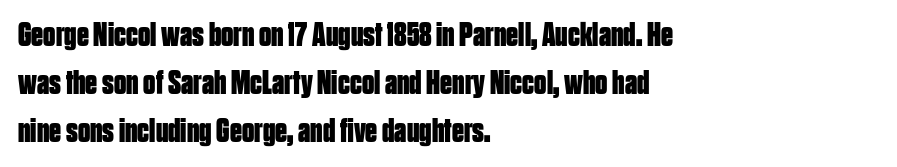
All the whitespace from short lines collects on the right. The font is running at its bold setting. Unmarked baselines from the first word to the last. Between one letter and the next there's only the usual sliver of space.
